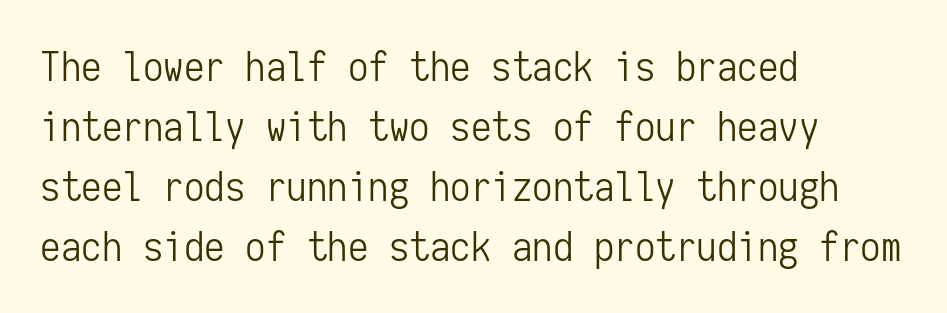
The paragraph shown leans on its left margin. These lines keep a tight, regular rhythm from letter to letter. Has an underline been added? It has not. If you measured baseline to baseline, you'd find a middling distance. Serif or sans? Sans — the stroke terminals are bare. Style check: upright.
